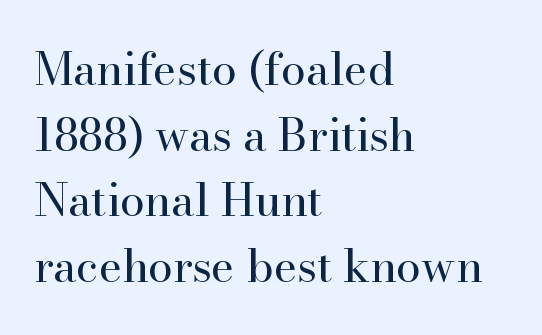
The image shows 45 px regular-weight serif type, upright; set left-aligned, normal line spacing (1.46x), normal letter spacing, not underlined; high stroke contrast and a small x-height.
